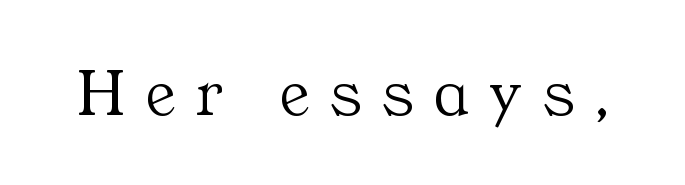
Q: Is the text bold? A: No.
Q: Is the text italic (slanted)? A: No, it is upright.
Q: Is the typeface a serif or a sans-serif typeface? A: Serif.
Q: Is the text underlined? A: No.
Q: Is the spacing between letters normal or unusually wide? A: Unusually wide.
Q: Width (condensed, normal, or wide)? A: Normal.
Q: Stroke contrast? A: Medium.
Q: x-height? A: Medium.
Q: Monospaced? A: No.
